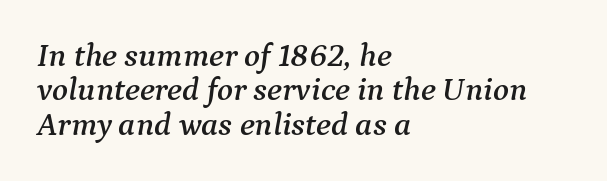
The letters carry serifs — small finishing strokes at the ends of their stems. Does the copy run flush right? No — it runs flush left. The passage shown is typed in a proportional face where columns would drift. These lines were composed using italics.
